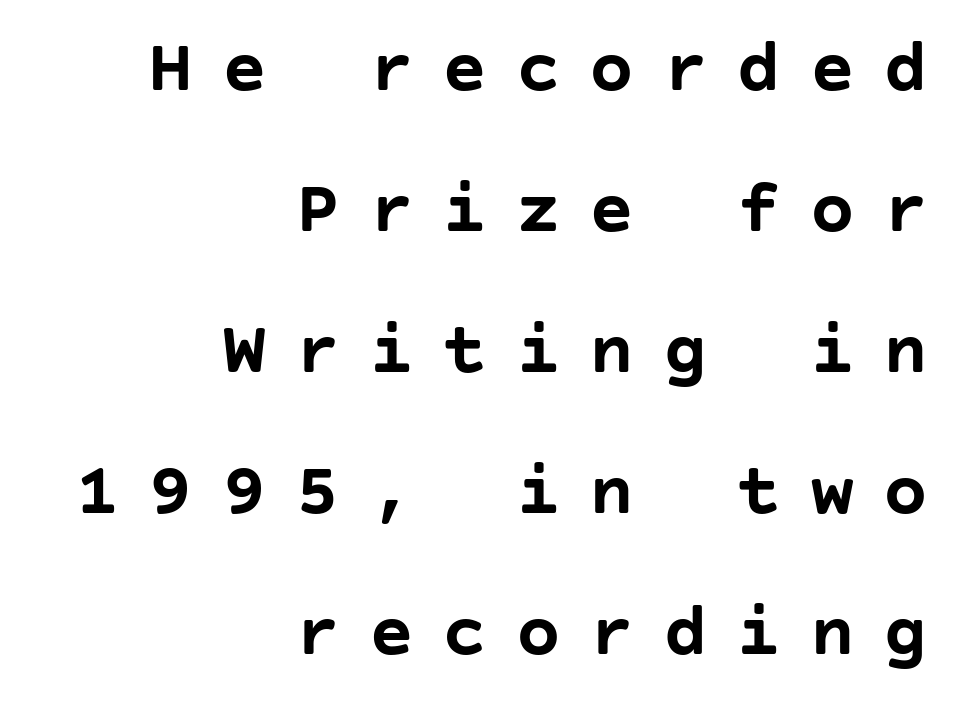
The image shows 75 px semibold sans-serif type, upright; set right-aligned, line spacing 1.88x, unusually wide letter spacing (+0.38 em), not underlined; low stroke contrast and a large x-height.
